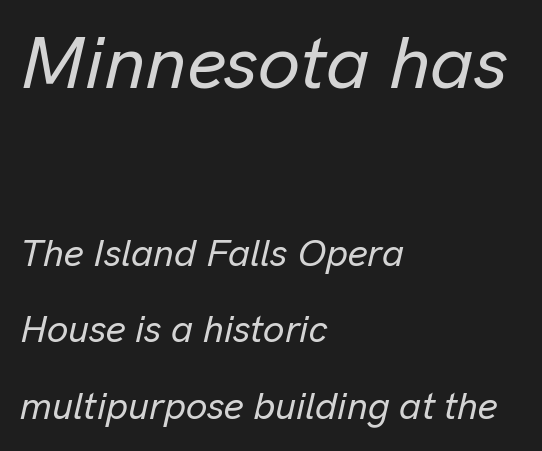
The image shows 75 px text type, italic (leaning right); set left-aligned, loose line spacing (2.01x), normal letter spacing, not underlined; the first (top) block is 1.97x larger; low stroke contrast and a medium x-height.
